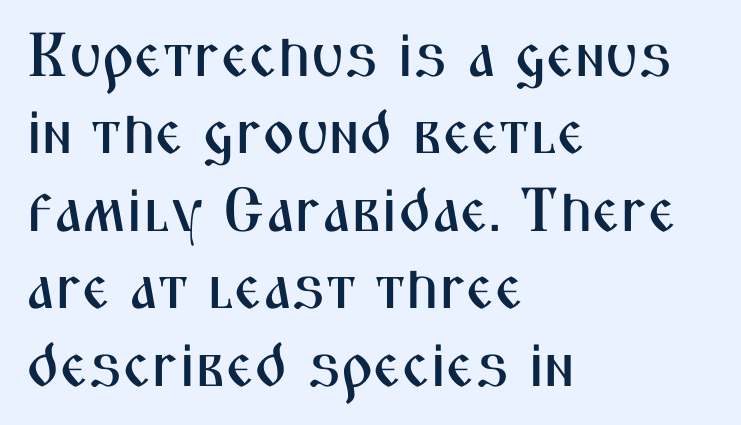
{"serif": "no", "italic": "no", "width": "condensed", "stroke_contrast": "medium", "x_height": "medium", "monospaced": "no", "underline": "no", "align": "left", "line_spacing": "normal", "line_spacing_ratio": 1.25, "letter_spacing": "normal", "letter_spacing_em": 0.0, "glyph_px": 62}
